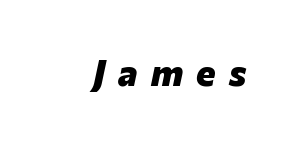
Q: Is the text bold? A: Yes.
Q: Is the text italic (slanted)? A: Yes, it leans right by about 12 degrees.
Q: Is the text underlined? A: No.
Q: Is the spacing between letters normal or unusually wide? A: Unusually wide.
Q: Width (condensed, normal, or wide)? A: Normal.
Q: Stroke contrast? A: Low.
Q: x-height? A: Medium.
Q: Monospaced? A: No.
